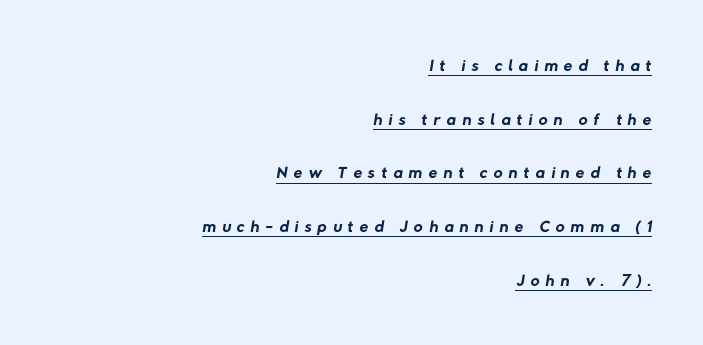
Q: Is the text bold? A: No.
Q: Is the text underlined? A: Yes.
Q: How is the paragraph aligned? A: Right-aligned.
Q: Is the spacing between letters normal or unusually wide? A: Unusually wide.
Q: Is the spacing between lines tight, normal or loose? A: Loose.
